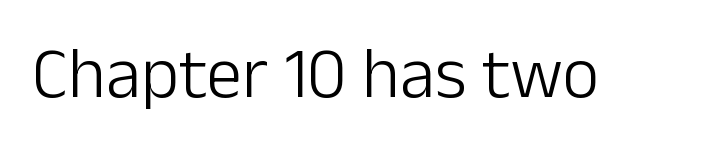
{"serif": "no", "italic": "no", "bold": "no", "weight": "light", "width": "normal", "stroke_contrast": "low", "x_height": "medium", "monospaced": "no", "underline": "no", "letter_spacing": "normal", "letter_spacing_em": 0.0, "glyph_px": 72}
